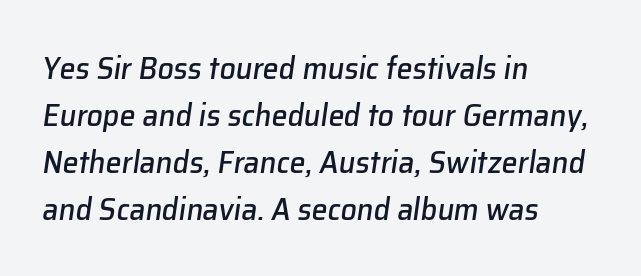
Q: Is the text italic (slanted)? A: Yes, it leans right by about 8 degrees.
Q: Is the text underlined? A: No.
Q: How is the paragraph aligned? A: Left-aligned.
Q: Is the spacing between letters normal or unusually wide? A: Normal.
Q: Is the spacing between lines tight, normal or loose? A: Normal.
Q: Width (condensed, normal, or wide)? A: Normal.
Q: Stroke contrast? A: Low.
Q: x-height? A: Medium.
Q: Monospaced? A: No.
